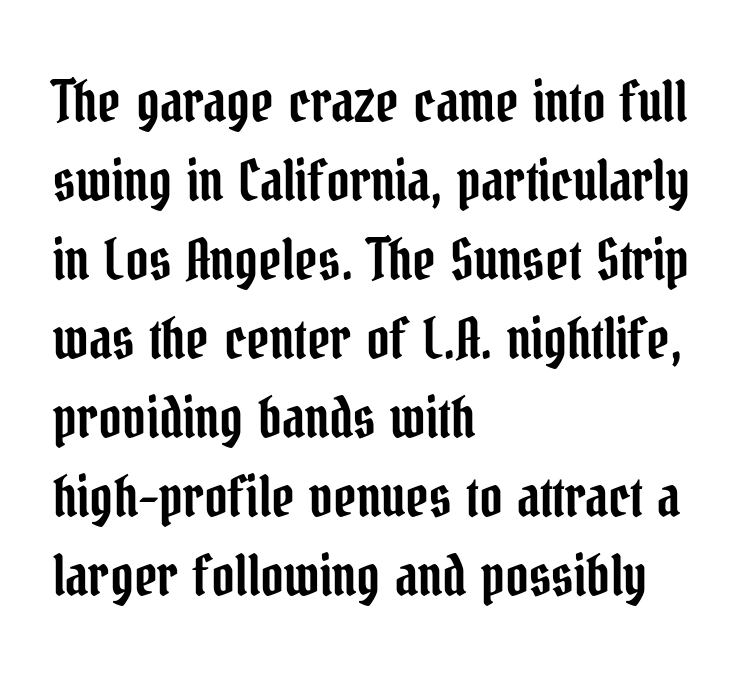
Q: Is the text italic (slanted)? A: No, it is upright.
Q: Is the typeface a serif or a sans-serif typeface? A: Serif.
Q: Is the text underlined? A: No.
Q: How is the paragraph aligned? A: Left-aligned.
Q: Is the spacing between letters normal or unusually wide? A: Normal.
Q: Is the spacing between lines tight, normal or loose? A: Normal.
Q: Width (condensed, normal, or wide)? A: Condensed.
Q: Stroke contrast? A: Low.
Q: x-height? A: Medium.
Q: Monospaced? A: No.
